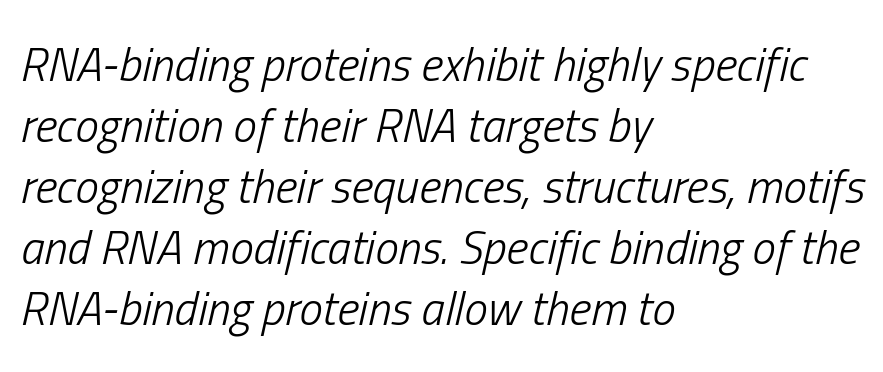
Q: Is the text bold? A: No.
Q: Is the text italic (slanted)? A: Yes, it leans right by about 13 degrees.
Q: Is the text underlined? A: No.
Q: How is the paragraph aligned? A: Left-aligned.
Q: Is the spacing between letters normal or unusually wide? A: Normal.
Q: Is the spacing between lines tight, normal or loose? A: Normal.
Q: Width (condensed, normal, or wide)? A: Condensed.
Q: Stroke contrast? A: Low.
Q: x-height? A: Medium.
Q: Monospaced? A: No.
